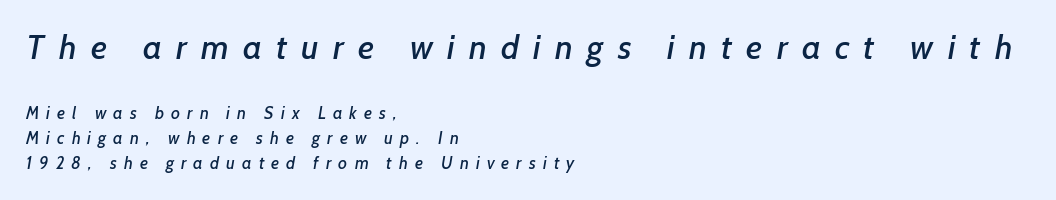
The image shows 34 px sans-serif type; set left-aligned, normal line spacing (1.45x), unusually wide letter spacing (+0.42 em), not underlined; the first (top) block is 2.0x larger; low stroke contrast and a medium x-height.
